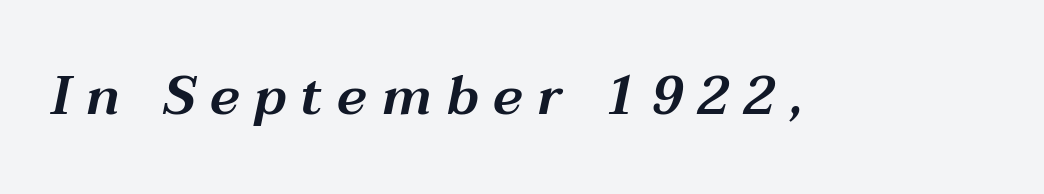
In terms of posture, this sample is oblique. You could only call the tracking loose — the letters float apart. The strip under each line holds only bare page. Looks like regular typesetting: each glyph gets only the width it needs.
